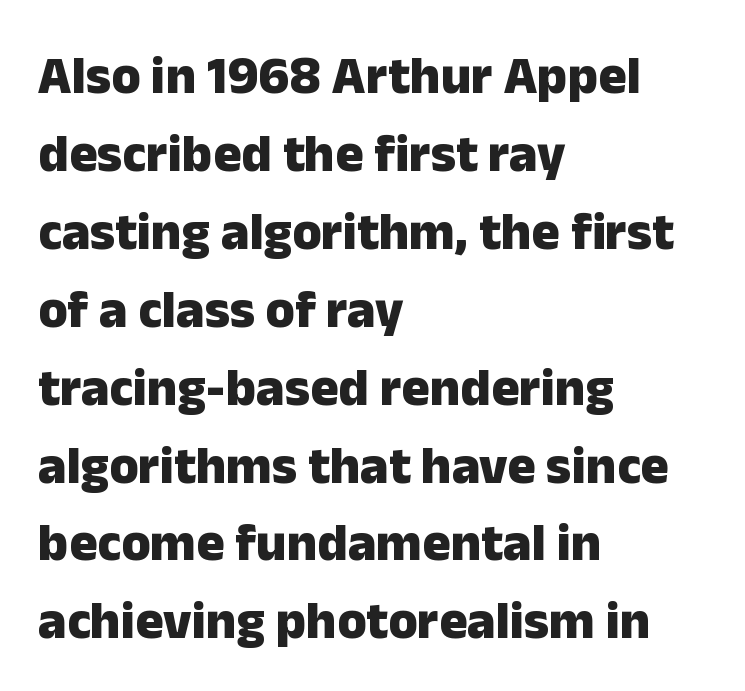
The image shows 53 px heavy sans-serif type, upright; set left-aligned, normal line spacing (1.47x), normal letter spacing, not underlined; low stroke contrast and a medium x-height.
